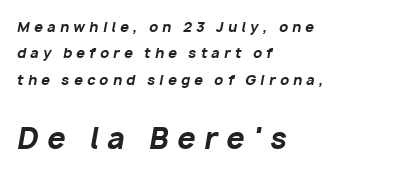
Q: Is the text bold? A: Yes.
Q: Is the text italic (slanted)? A: Yes, it leans right by about 10 degrees.
Q: Is the text underlined? A: No.
Q: How is the paragraph aligned? A: Left-aligned.
Q: Is the spacing between letters normal or unusually wide? A: Unusually wide.
Q: Which block of text is set in a larger size, the first (top) or the second (bottom)? A: The second (bottom) one.
Q: Width (condensed, normal, or wide)? A: Normal.
Q: Stroke contrast? A: Low.
Q: x-height? A: Medium.
Q: Monospaced? A: No.
